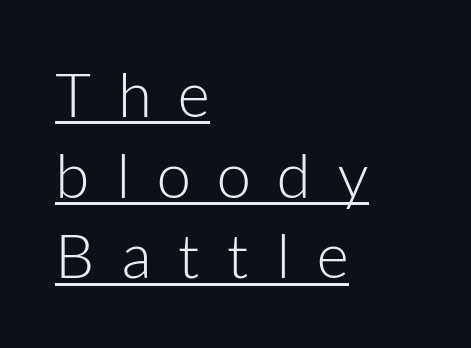
Q: Is the text bold? A: No.
Q: Is the text italic (slanted)? A: No, it is upright.
Q: Is the typeface a serif or a sans-serif typeface? A: Sans-serif.
Q: Is the text underlined? A: Yes.
Q: How is the paragraph aligned? A: Left-aligned.
Q: Is the spacing between letters normal or unusually wide? A: Unusually wide.
Q: Is the spacing between lines tight, normal or loose? A: Normal.
Q: Width (condensed, normal, or wide)? A: Normal.
Q: Stroke contrast? A: Low.
Q: x-height? A: Medium.
Q: Monospaced? A: No.
